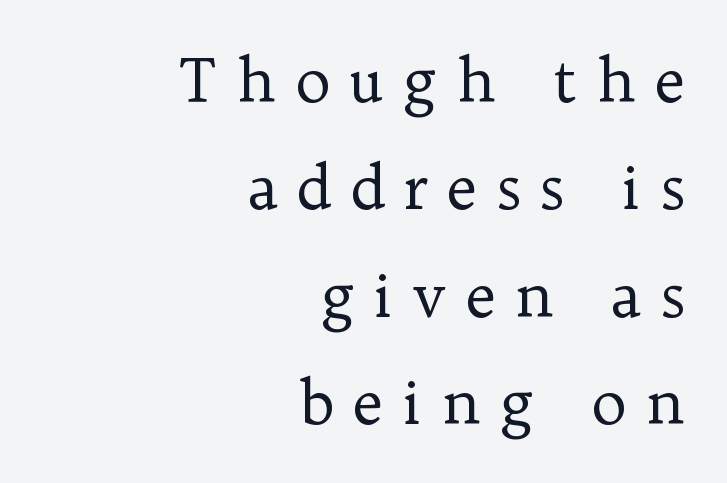
Q: Is the text bold? A: No.
Q: Is the text italic (slanted)? A: No, it is upright.
Q: Is the typeface a serif or a sans-serif typeface? A: Serif.
Q: Is the text underlined? A: No.
Q: How is the paragraph aligned? A: Right-aligned.
Q: Is the spacing between letters normal or unusually wide? A: Unusually wide.
Q: Width (condensed, normal, or wide)? A: Normal.
Q: Stroke contrast? A: Low.
Q: x-height? A: Medium.
Q: Monospaced? A: No.
